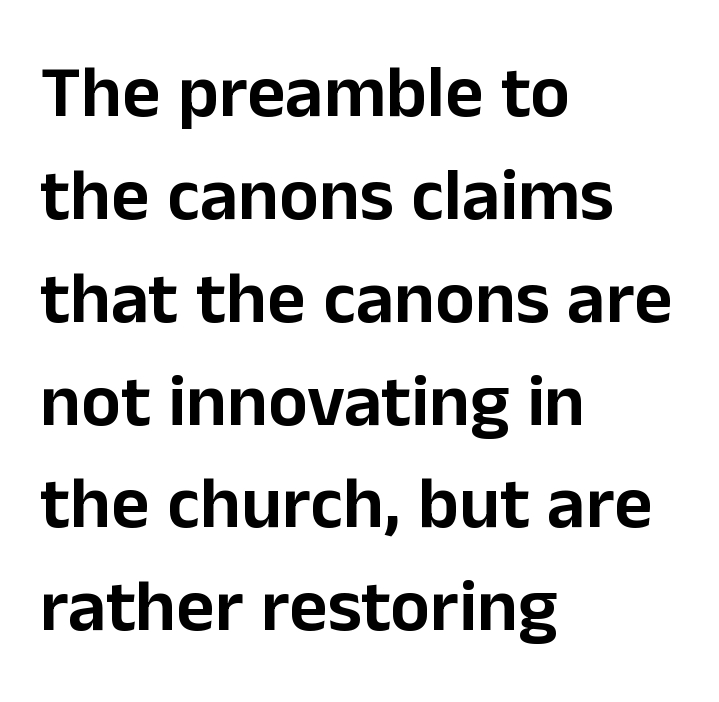
When letters stand straight like this, we call the style roman or upright. All the whitespace from short lines collects on the right. Looks like regular typesetting: each glyph gets only the width it needs. In terms of leading, this rendering sits right in the middle.
